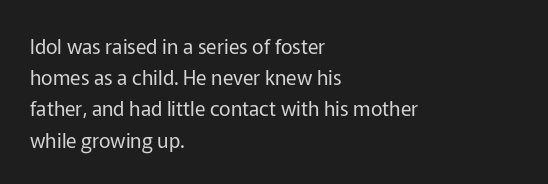
The image shows 20 px text type, upright; set left-aligned, normal line spacing (1.56x), normal letter spacing, not underlined.
